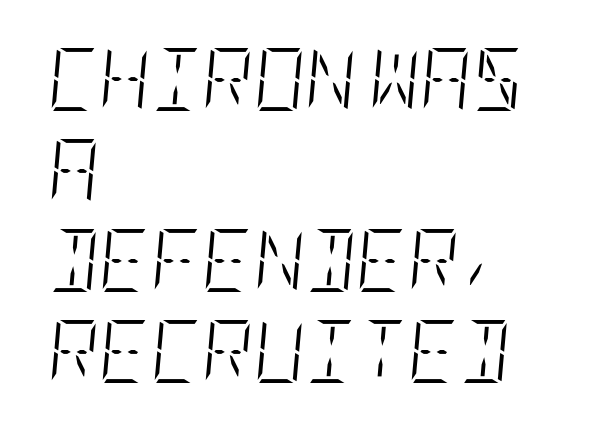
Q: Is the text bold? A: No.
Q: Is the text italic (slanted)? A: Yes, it leans right by about 5 degrees.
Q: Is the text underlined? A: No.
Q: How is the paragraph aligned? A: Left-aligned.
Q: Is the spacing between letters normal or unusually wide? A: Normal.
Q: Is the spacing between lines tight, normal or loose? A: Normal.
Q: Width (condensed, normal, or wide)? A: Condensed.
Q: Stroke contrast? A: Low.
Q: x-height? A: Large.
